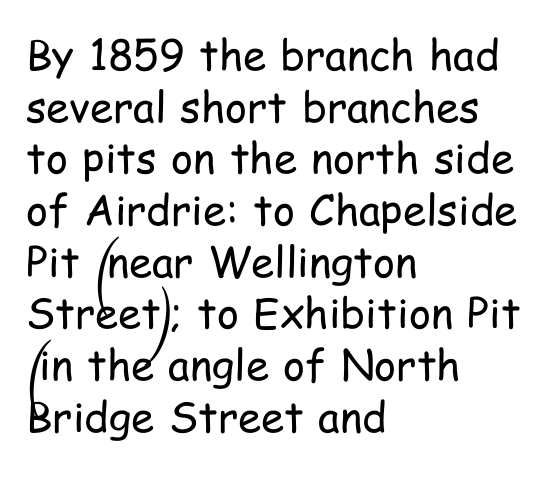
The image shows 42 px regular-weight, condensed sans-serif type, upright; set left-aligned, line spacing 1.23x, normal letter spacing, not underlined; low stroke contrast and a medium x-height.
